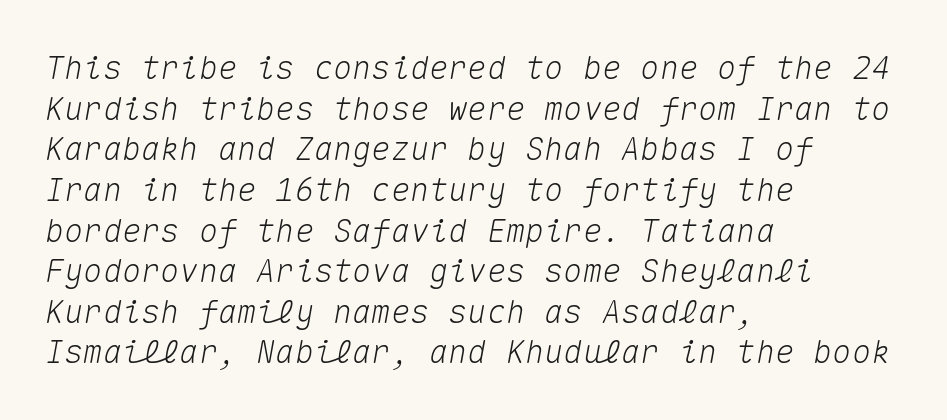
Q: Is the text italic (slanted)? A: Yes, it leans right by about 10 degrees.
Q: Is the text underlined? A: No.
Q: How is the paragraph aligned? A: Left-aligned.
Q: Is the spacing between letters normal or unusually wide? A: Normal.
Q: Is the spacing between lines tight, normal or loose? A: Normal.
Q: Width (condensed, normal, or wide)? A: Normal.
Q: Stroke contrast? A: Medium.
Q: x-height? A: Medium.
Q: Monospaced? A: Yes.
